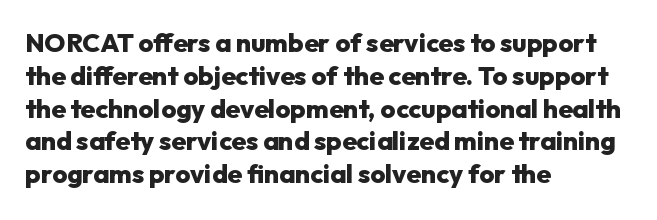
{"italic": "no", "bold": "yes", "underline": "no", "align": "left", "line_spacing": "normal", "line_spacing_ratio": 1.26, "letter_spacing": "normal", "letter_spacing_em": 0.0, "glyph_px": 26}
